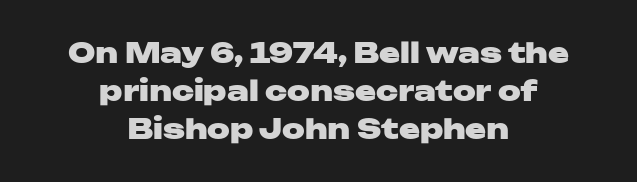
The image shows 28 px heavy, wide sans-serif type, upright; set centered, normal line spacing (1.36x), normal letter spacing, not underlined; low stroke contrast and a medium x-height.
